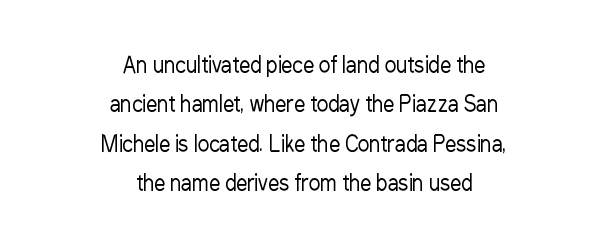
{"italic": "no", "bold": "no", "underline": "no", "align": "center", "line_spacing_ratio": 1.79, "letter_spacing": "normal", "letter_spacing_em": 0.0, "glyph_px": 22}
